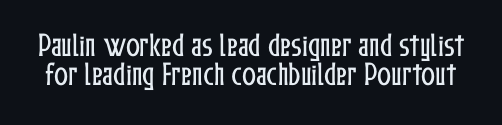
Check under the words: just untouched page. These lines keep a tight, regular rhythm from letter to letter. The lines are packed closely together with very little leading. Notice how the stems are strictly vertical — no italics here.
